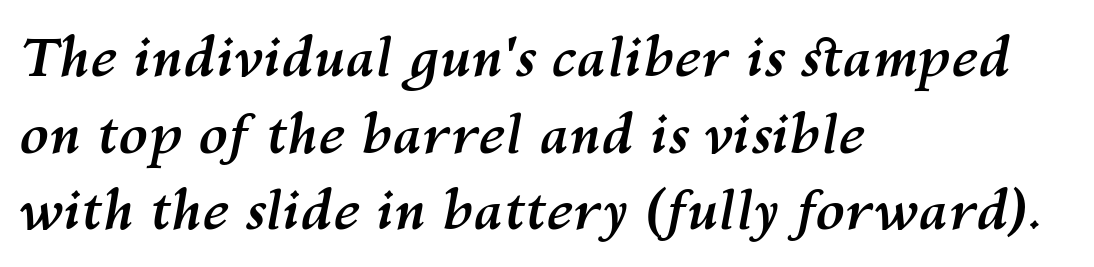
{"italic": "yes", "lean": "right", "slant_degrees": 10, "bold": "yes", "weight": "semibold", "width": "normal", "stroke_contrast": "medium", "x_height": "medium", "monospaced": "no", "underline": "no", "align": "left", "line_spacing": "normal", "line_spacing_ratio": 1.42, "letter_spacing": "normal", "letter_spacing_em": 0.0, "glyph_px": 54}
